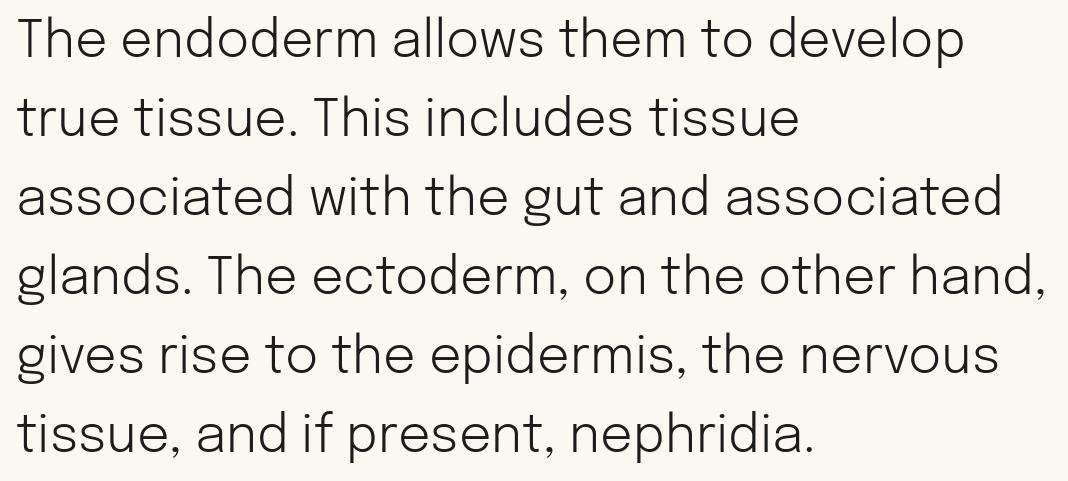
The letters advance in unequal steps, a hallmark of proportional type. Evenly set lines give the paragraph a standard silhouette. To sum up the face: it is a sans, with no serifs. Any mark beneath the type? The region is blank. The typesetter chose a ragged-right arrangement here. In terms of posture, this sample is upright.
